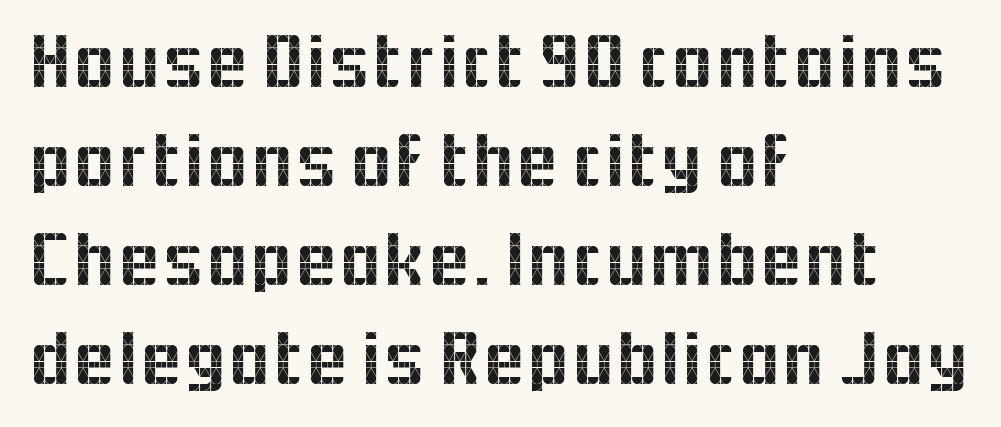
{"serif": "no", "italic": "no", "width": "normal", "x_height": "medium", "monospaced": "no", "underline": "no", "align": "left", "line_spacing": "normal", "line_spacing_ratio": 1.27, "letter_spacing": "normal", "letter_spacing_em": 0.0, "glyph_px": 78}
